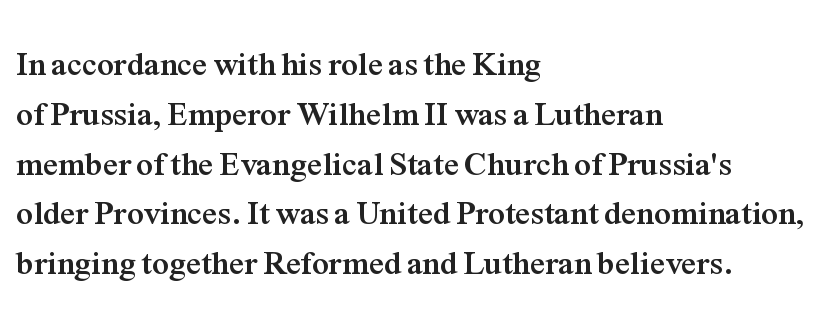
The image shows 33 px semibold serif type, upright; set left-aligned, normal line spacing (1.51x), normal letter spacing, not underlined; medium stroke contrast and a medium x-height.
